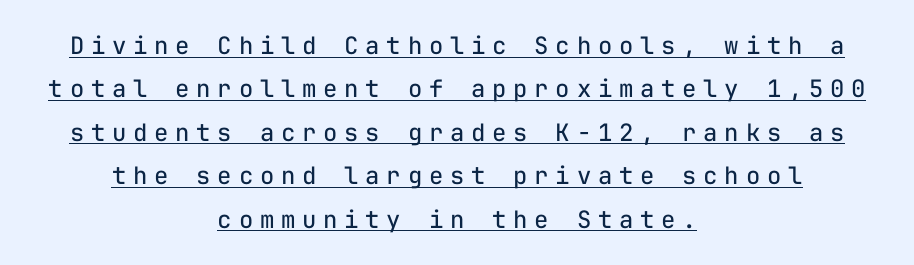
Q: Is the text bold? A: No.
Q: Is the text italic (slanted)? A: No, it is upright.
Q: Is the text underlined? A: Yes.
Q: How is the paragraph aligned? A: Centered.
Q: Is the spacing between letters normal or unusually wide? A: Unusually wide.
